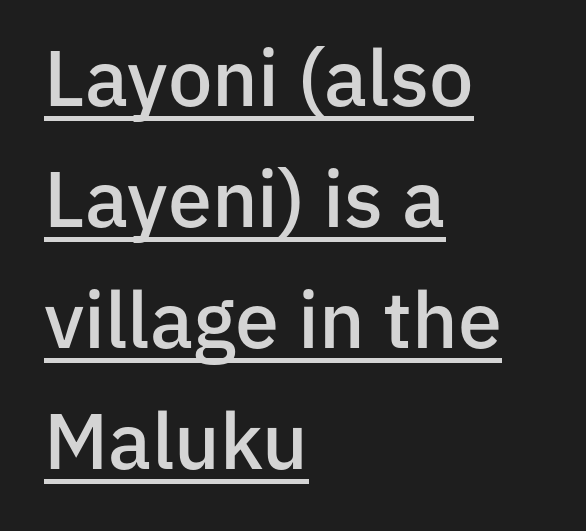
{"serif": "no", "italic": "no", "bold": "semi", "weight": "semibold", "width": "normal", "stroke_contrast": "low", "x_height": "medium", "monospaced": "no", "underline": "yes", "align": "left", "line_spacing": "normal", "line_spacing_ratio": 1.53, "letter_spacing": "normal", "letter_spacing_em": 0.0, "glyph_px": 79}
